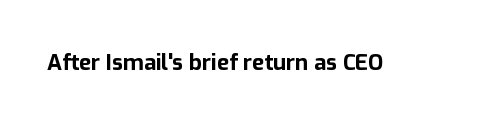
Short note: letters normally spaced. Words float on clear page, feet unadorned. The letters stand upright; this is a roman face. Heavy, bold letterforms.
